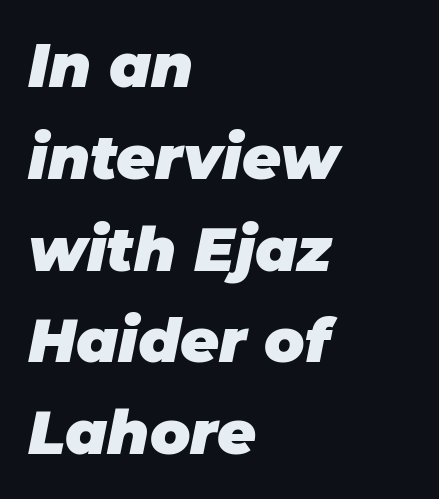
Q: Is the text bold? A: Yes.
Q: Is the text italic (slanted)? A: Yes, it leans right by about 11 degrees.
Q: Is the text underlined? A: No.
Q: How is the paragraph aligned? A: Left-aligned.
Q: Is the spacing between letters normal or unusually wide? A: Normal.
Q: Is the spacing between lines tight, normal or loose? A: Normal.
Q: Width (condensed, normal, or wide)? A: Normal.
Q: Stroke contrast? A: Low.
Q: x-height? A: Large.
Q: Monospaced? A: No.
